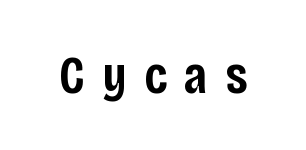
{"serif": "no", "italic": "no", "bold": "semi", "weight": "semibold", "width": "condensed", "stroke_contrast": "low", "x_height": "large", "monospaced": "no", "underline": "no", "letter_spacing": "wide", "letter_spacing_em": 0.32, "glyph_px": 54}
